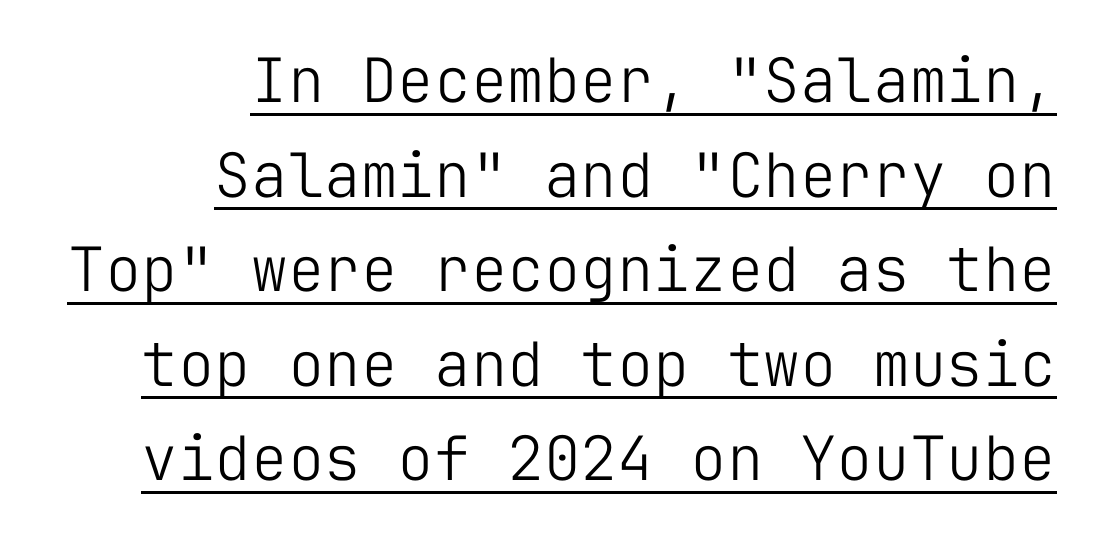
The image shows 61 px light sans-serif type, upright, monospaced; set right-aligned, normal line spacing (1.55x), normal letter spacing, underlined; low stroke contrast and a medium x-height.
